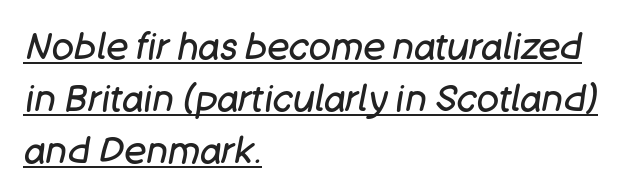
The image shows 37 px regular-weight type, italic (leaning right); set left-aligned, normal line spacing (1.41x), normal letter spacing, underlined; low stroke contrast and a large x-height.
